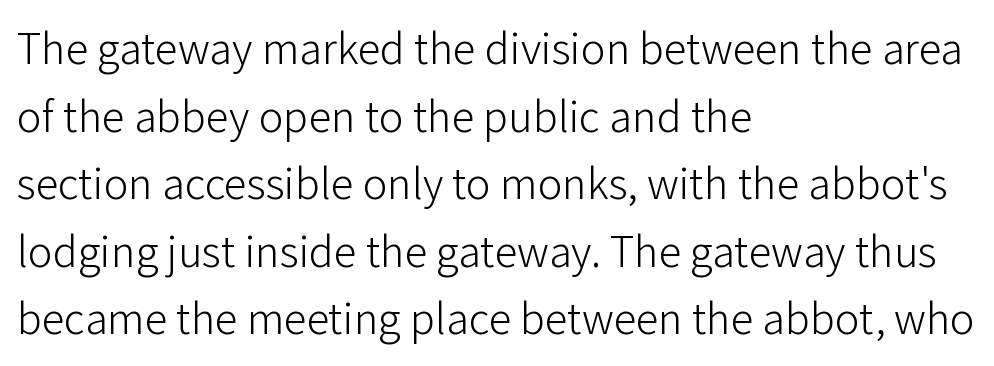
{"serif": "no", "italic": "no", "bold": "no", "weight": "light", "width": "normal", "stroke_contrast": "low", "x_height": "medium", "monospaced": "no", "underline": "no", "align": "left", "line_spacing": "normal", "line_spacing_ratio": 1.47, "letter_spacing": "normal", "letter_spacing_em": 0.0, "glyph_px": 46}
